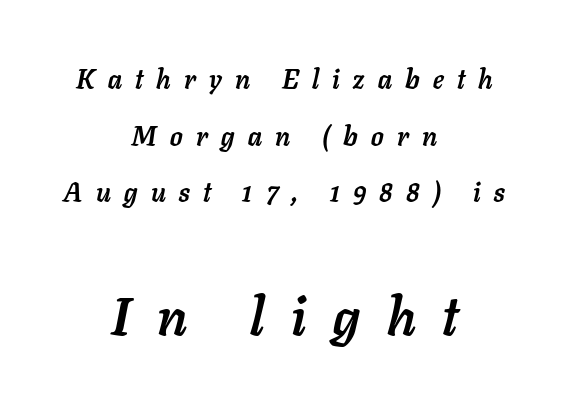
The image shows 54 px semibold type, italic (leaning right); set centered, loose line spacing (2.1x), unusually wide letter spacing (+0.49 em), not underlined; the second (bottom) block is 2.0x larger; low stroke contrast and a medium x-height.
